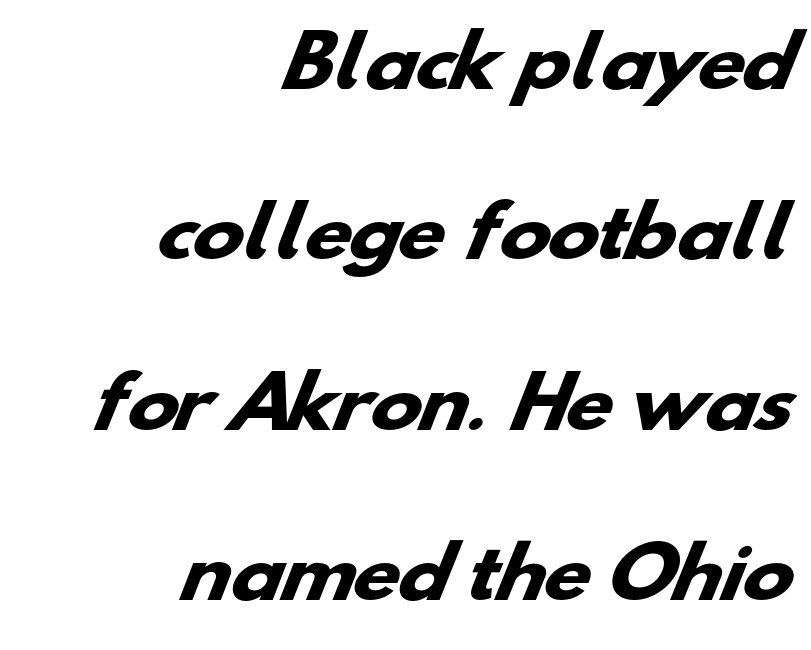
Q: Is the text bold? A: Yes.
Q: Is the typeface a serif or a sans-serif typeface? A: Sans-serif.
Q: Is the text underlined? A: No.
Q: How is the paragraph aligned? A: Right-aligned.
Q: Is the spacing between letters normal or unusually wide? A: Normal.
Q: Is the spacing between lines tight, normal or loose? A: Loose.
Q: Width (condensed, normal, or wide)? A: Wide.
Q: Stroke contrast? A: Low.
Q: x-height? A: Small.
Q: Monospaced? A: No.
